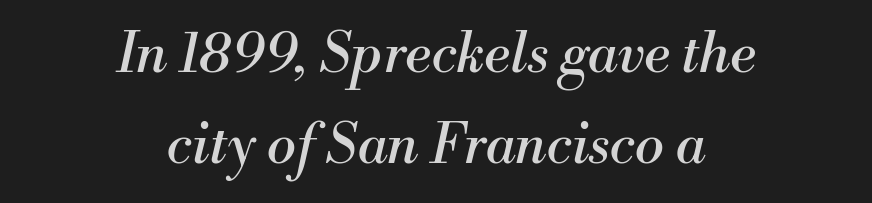
{"serif": "yes", "italic": "yes", "lean": "right", "slant_degrees": 13, "bold": "no", "weight": "regular", "width": "normal", "stroke_contrast": "medium", "x_height": "small", "monospaced": "no", "underline": "no", "align": "center", "line_spacing": "normal", "line_spacing_ratio": 1.66, "letter_spacing": "normal", "letter_spacing_em": 0.0, "glyph_px": 55}
